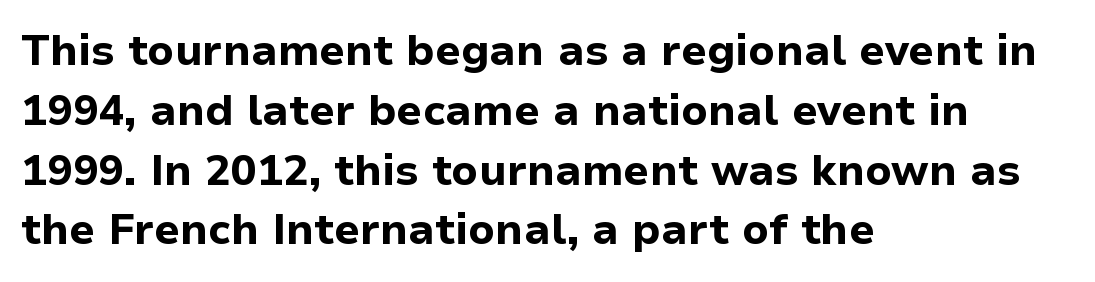
The image shows 43 px bold sans-serif type, upright; set left-aligned, normal line spacing (1.39x), normal letter spacing, not underlined; low stroke contrast and a medium x-height.
